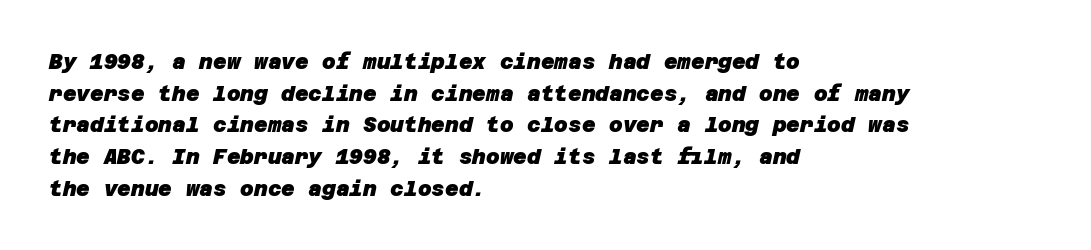
Q: Is the text bold? A: Yes.
Q: Is the text underlined? A: No.
Q: How is the paragraph aligned? A: Left-aligned.
Q: Is the spacing between letters normal or unusually wide? A: Normal.
Q: Is the spacing between lines tight, normal or loose? A: Normal.
